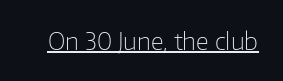
Q: Is the text bold? A: No.
Q: Is the text italic (slanted)? A: No, it is upright.
Q: Is the text underlined? A: Yes.
Q: Is the spacing between letters normal or unusually wide? A: Normal.
